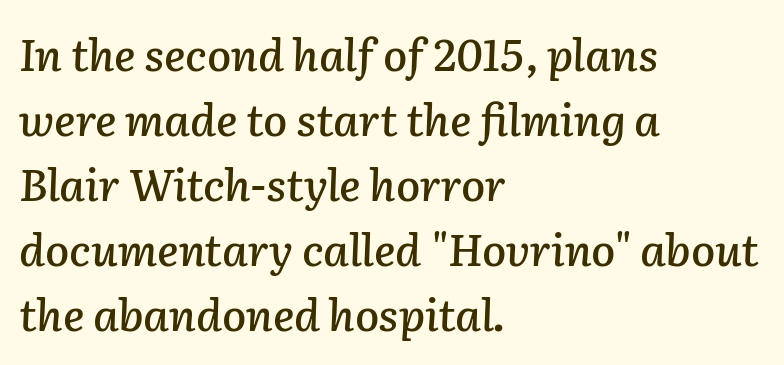
Q: Is the text italic (slanted)? A: Yes, it leans right by about 2 degrees.
Q: Is the text underlined? A: No.
Q: How is the paragraph aligned? A: Left-aligned.
Q: Is the spacing between letters normal or unusually wide? A: Normal.
Q: Is the spacing between lines tight, normal or loose? A: Normal.
Q: Width (condensed, normal, or wide)? A: Normal.
Q: Stroke contrast? A: Low.
Q: x-height? A: Medium.
Q: Monospaced? A: No.
